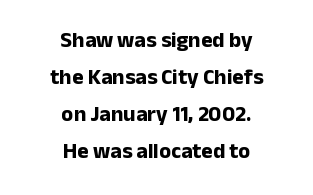
Q: Is the text bold? A: Yes.
Q: Is the text italic (slanted)? A: No, it is upright.
Q: Is the text underlined? A: No.
Q: How is the paragraph aligned? A: Centered.
Q: Is the spacing between letters normal or unusually wide? A: Normal.
Q: Is the spacing between lines tight, normal or loose? A: Normal.
